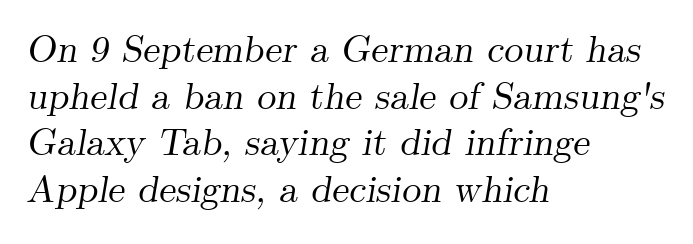
The image shows 38 px serif type, italic (leaning right); set left-aligned, line spacing 1.23x, normal letter spacing, not underlined; medium stroke contrast and a small x-height.
